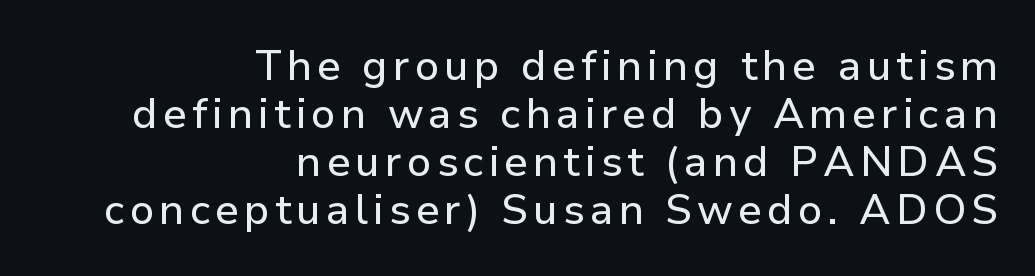
These lines are rendered in a variable-pitch font. This rendering uses right alignment, leaving the left contour irregular. Regarding serifs, this sample does without them. The letters stand upright; this is a roman face. The specimen omits any rule beneath the text block's lines. If you measured baseline to baseline, you'd find a short distance.
